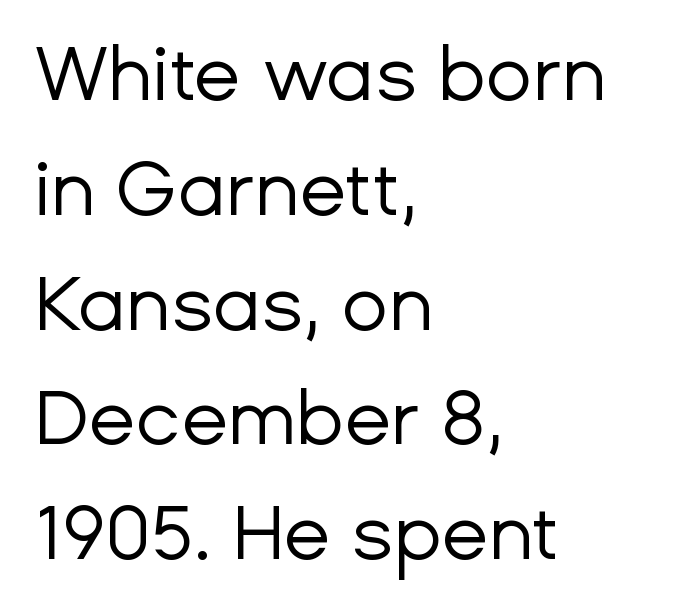
{"serif": "no", "italic": "no", "bold": "no", "weight": "regular", "width": "normal", "stroke_contrast": "low", "x_height": "medium", "monospaced": "no", "underline": "no", "align": "left", "line_spacing": "normal", "line_spacing_ratio": 1.51, "letter_spacing": "normal", "letter_spacing_em": 0.0, "glyph_px": 76}
